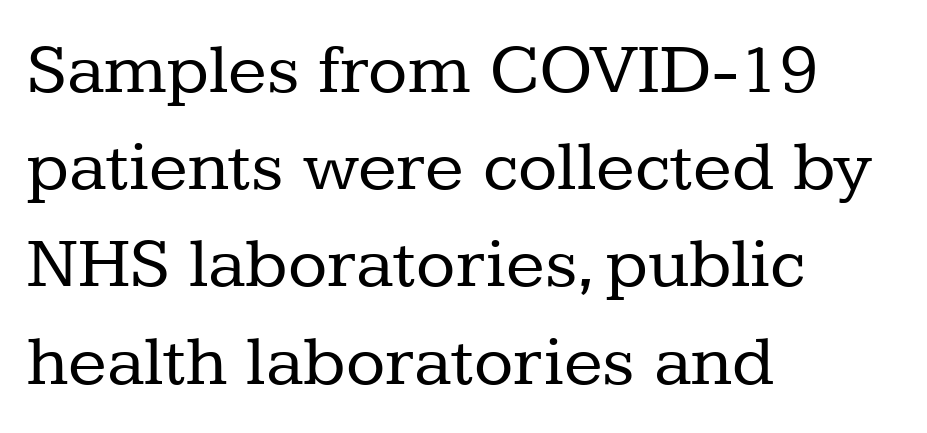
Quick note: not italic, upright. The lines sit at an ordinary, default distance from one another. The text was rendered using a seriffed face with decorative stroke endings. Horizontal alignment here is leftward, the default for most running prose. Each stroke keeps to a modest, everyday thickness or less. Each letter keeps its own natural width here, so spacing adapts to shape.
